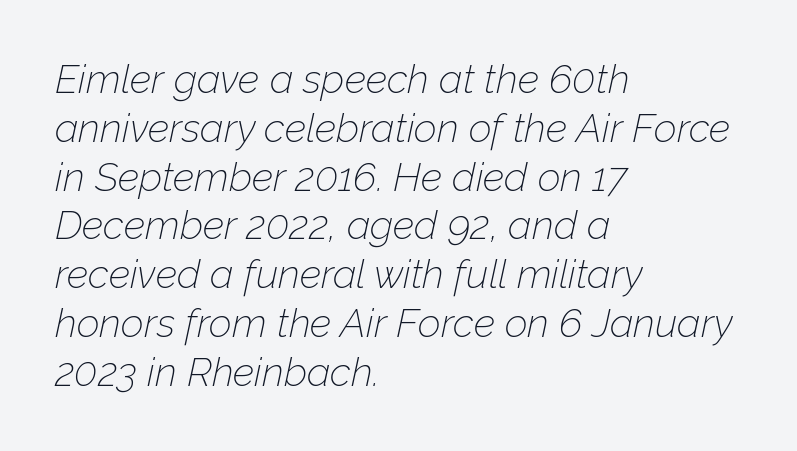
{"italic": "yes", "lean": "right", "slant_degrees": 12, "bold": "no", "weight": "thin", "width": "normal", "stroke_contrast": "low", "x_height": "medium", "monospaced": "no", "underline": "no", "align": "left", "line_spacing_ratio": 1.22, "letter_spacing": "normal", "letter_spacing_em": 0.0, "glyph_px": 40}
